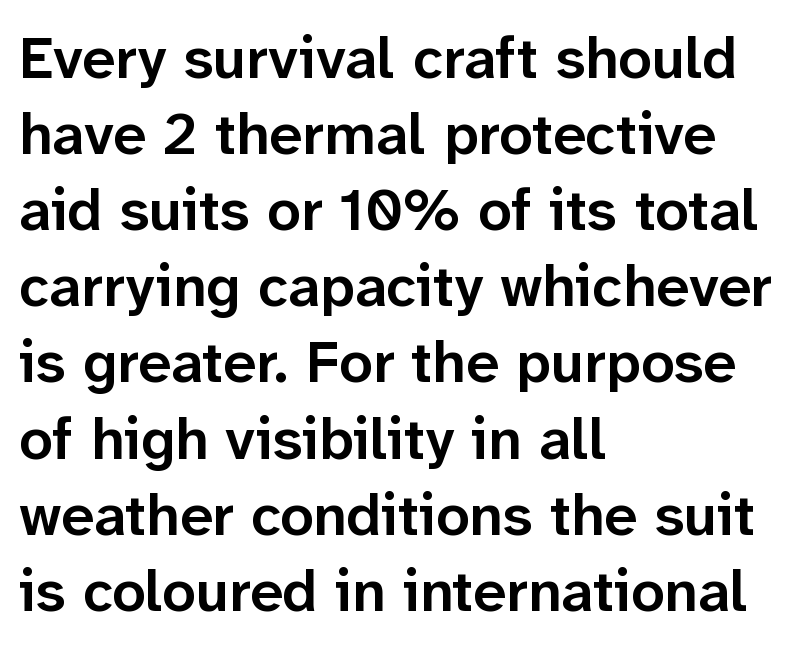
The image shows 59 px semibold sans-serif type, upright; set left-aligned, normal line spacing (1.29x), normal letter spacing, not underlined; low stroke contrast and a medium x-height.
